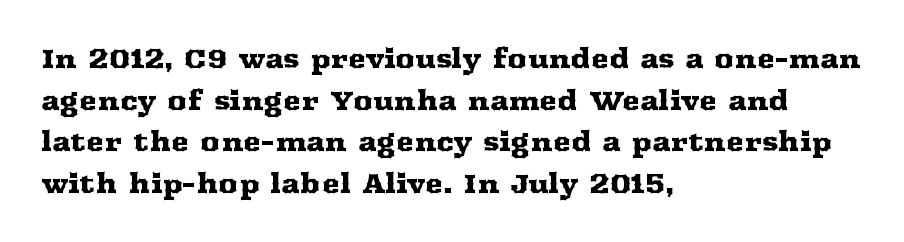
{"italic": "no", "underline": "no", "align": "left", "line_spacing": "normal", "line_spacing_ratio": 1.54, "letter_spacing": "normal", "letter_spacing_em": 0.0, "glyph_px": 27}
